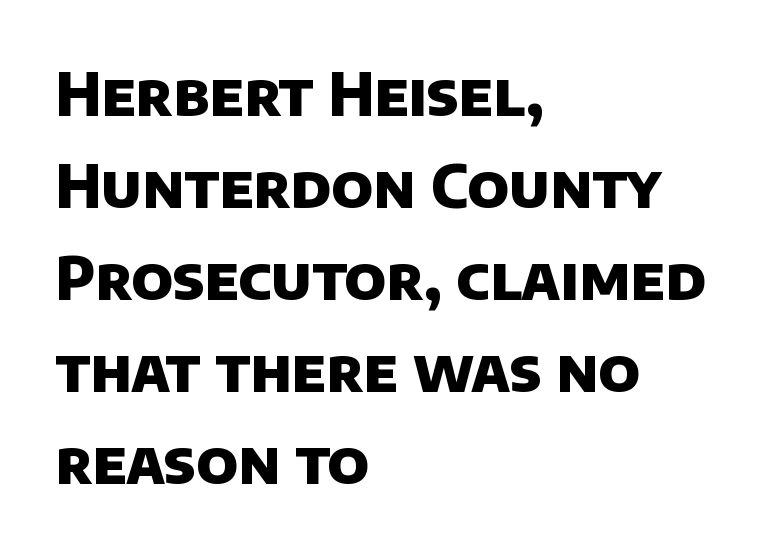
Q: Is the text bold? A: Yes.
Q: Is the typeface a serif or a sans-serif typeface? A: Sans-serif.
Q: Is the text underlined? A: No.
Q: How is the paragraph aligned? A: Left-aligned.
Q: Is the spacing between letters normal or unusually wide? A: Normal.
Q: Is the spacing between lines tight, normal or loose? A: Normal.
Q: Width (condensed, normal, or wide)? A: Normal.
Q: Stroke contrast? A: Low.
Q: x-height? A: Large.
Q: Monospaced? A: No.
